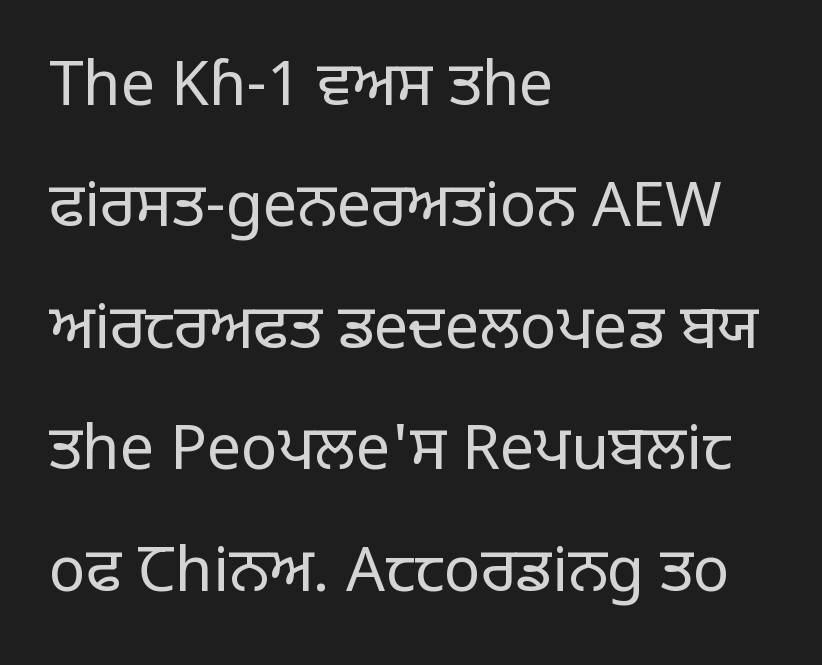
Q: Is the text bold? A: No.
Q: Is the text italic (slanted)? A: No, it is upright.
Q: Is the typeface a serif or a sans-serif typeface? A: Sans-serif.
Q: Is the text underlined? A: No.
Q: How is the paragraph aligned? A: Left-aligned.
Q: Is the spacing between letters normal or unusually wide? A: Normal.
Q: Is the spacing between lines tight, normal or loose? A: Loose.
Q: Width (condensed, normal, or wide)? A: Normal.
Q: Stroke contrast? A: Low.
Q: x-height? A: Large.
Q: Monospaced? A: No.
